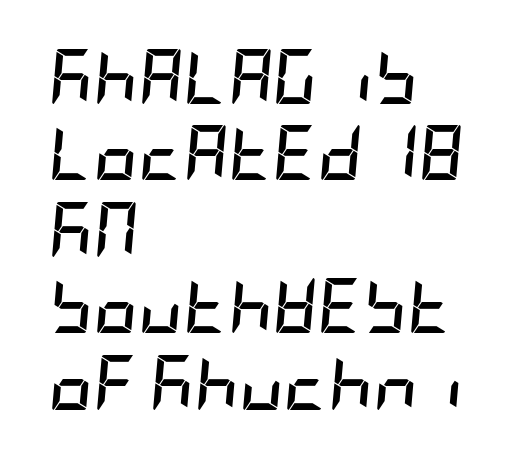
{"italic": "yes", "lean": "right", "slant_degrees": 5, "bold": "yes", "weight": "semibold", "width": "condensed", "stroke_contrast": "low", "x_height": "large", "underline": "no", "align": "left", "line_spacing": "normal", "line_spacing_ratio": 1.39, "letter_spacing": "normal", "letter_spacing_em": 0.0, "glyph_px": 55}
